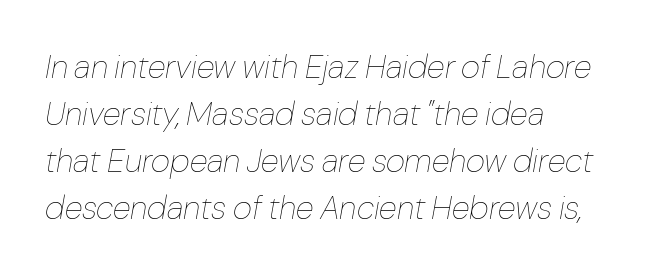
{"italic": "yes", "lean": "right", "slant_degrees": 10, "bold": "no", "weight": "thin", "width": "normal", "stroke_contrast": "low", "x_height": "medium", "monospaced": "no", "underline": "no", "align": "left", "line_spacing": "normal", "line_spacing_ratio": 1.42, "letter_spacing": "normal", "letter_spacing_em": 0.0, "glyph_px": 33}
